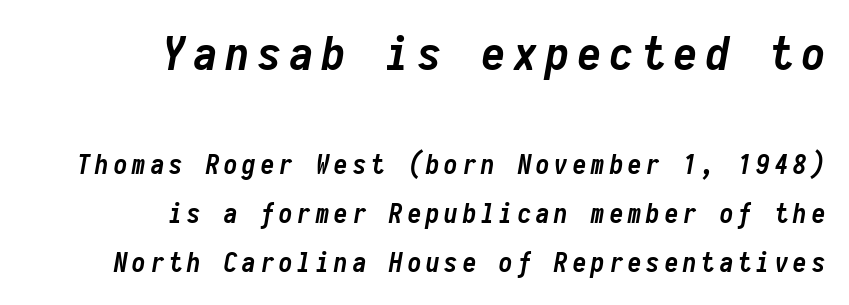
The image shows 47 px semibold, condensed type, italic (leaning right), monospaced; set right-aligned, line spacing 1.82x, not underlined; the first (top) block is 1.74x larger; low stroke contrast and a medium x-height.
